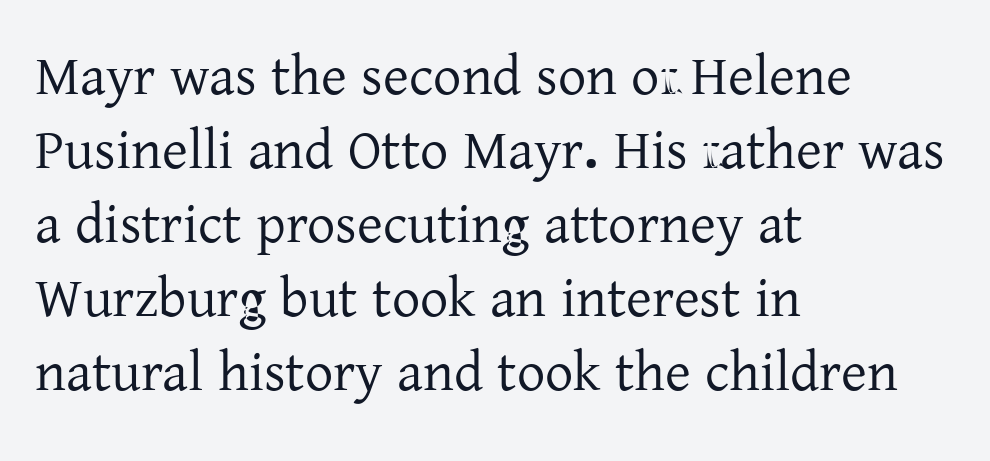
The image shows 56 px serif type, upright; set left-aligned, normal line spacing (1.32x), normal letter spacing, not underlined; low stroke contrast and a medium x-height.
